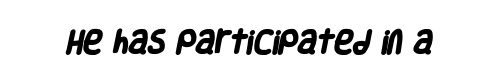
Q: Is the text bold? A: Yes.
Q: Is the text underlined? A: No.
Q: Is the spacing between letters normal or unusually wide? A: Normal.
